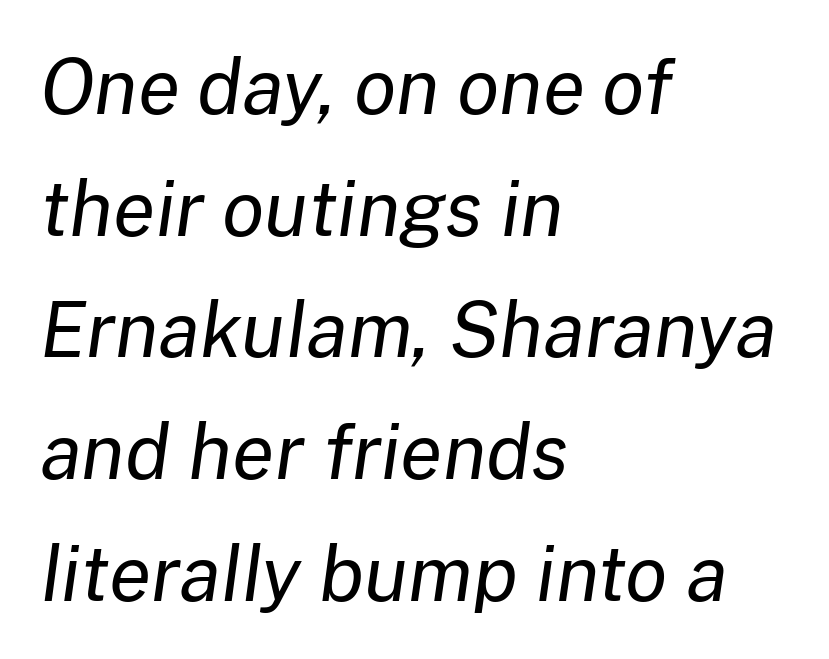
Q: Is the text bold? A: No.
Q: Is the text italic (slanted)? A: Yes, it leans right by about 8 degrees.
Q: Is the text underlined? A: No.
Q: How is the paragraph aligned? A: Left-aligned.
Q: Is the spacing between letters normal or unusually wide? A: Normal.
Q: Is the spacing between lines tight, normal or loose? A: Normal.
Q: Width (condensed, normal, or wide)? A: Normal.
Q: Stroke contrast? A: Low.
Q: x-height? A: Medium.
Q: Monospaced? A: No.
